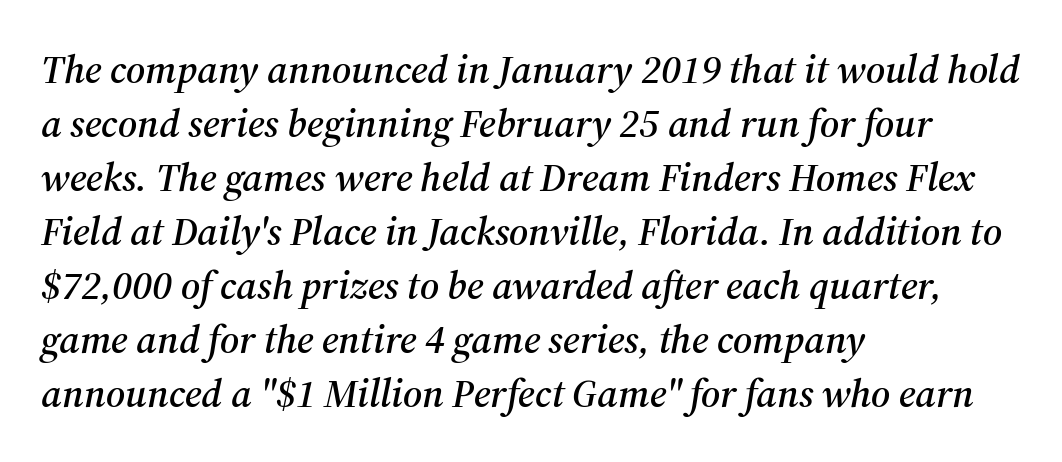
The gaps between neighbouring characters are ordinary and unremarkable. The words here are not underlined. The typeface chosen for these lines features serifs. The rendering uses natural spacing where letterforms have individual widths. One glance says typical: line gaps are just what's usual. The whole block is typeset with a tilt.
